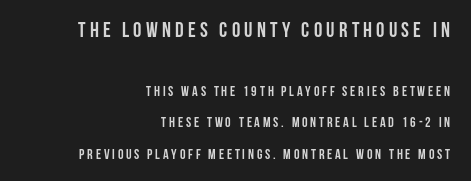
The emphasis by scale lands on block number one, above. Inter-character spacing is expanded well beyond the font's built-in metrics. In terms of weight, the rendering is a true, heavy bold. A typesetter would mark this as roman, not italic. Plain, unruled lines of type. The rendering anchors every line to the right-hand side.
